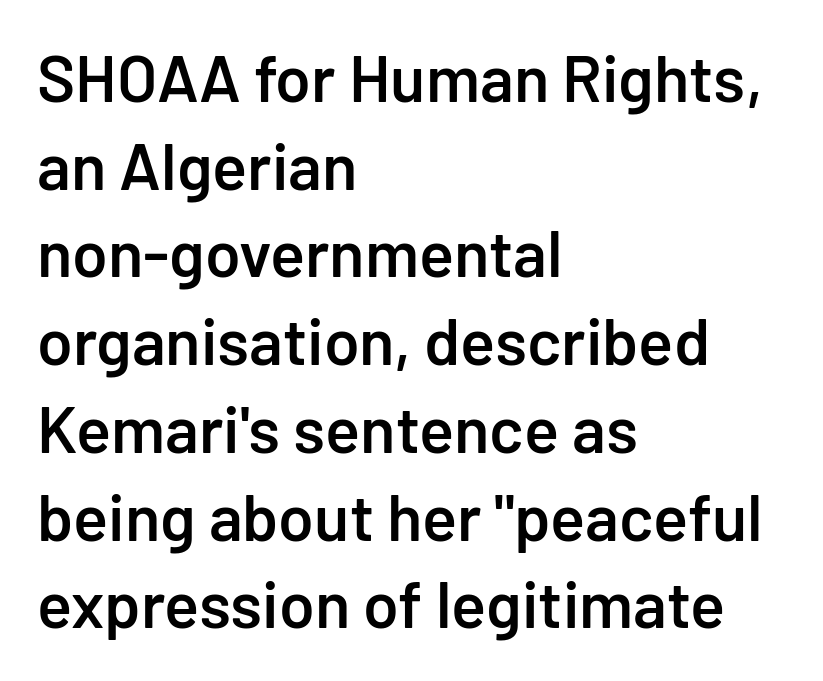
The line texture is even and compact thanks to regular tracking. The space directly below the letters is spotless. How heavy is the stroke? Medium-heavy — a semibold, shy of bold. The rendering anchors every line to the left-hand side. Posture: straight, roman, zero tilt. The characters display no serif detailing; their extremities are plain.
